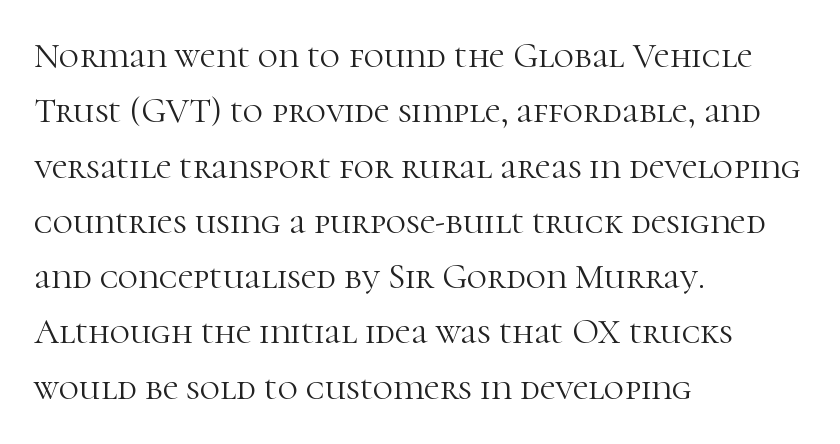
The image shows 35 px light serif type, upright; set left-aligned, normal line spacing (1.58x), normal letter spacing, not underlined; high stroke contrast and a medium x-height.
